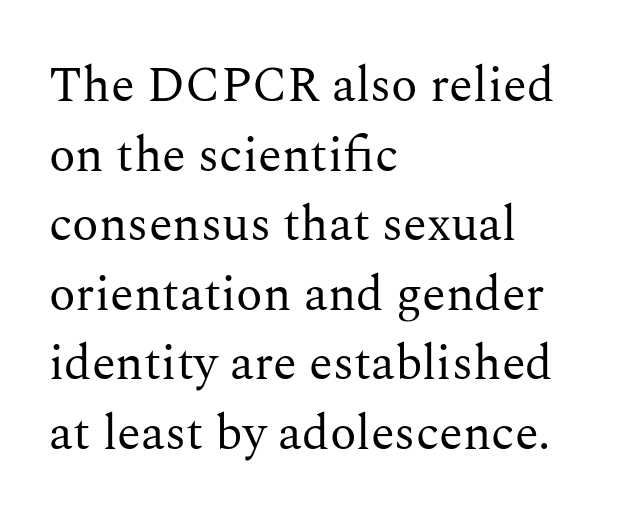
The image shows 49 px regular-weight serif type, upright; set left-aligned, normal line spacing (1.42x), normal letter spacing, not underlined; medium stroke contrast and a medium x-height.
